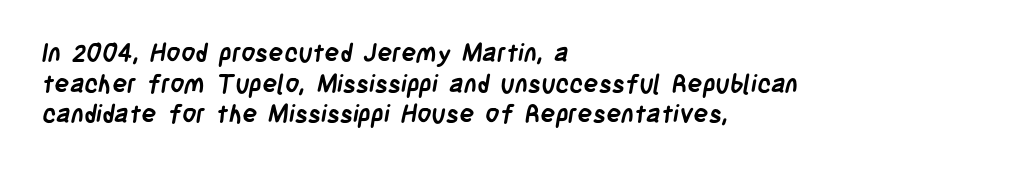
Q: Is the text bold? A: Yes.
Q: Is the text underlined? A: No.
Q: How is the paragraph aligned? A: Left-aligned.
Q: Is the spacing between letters normal or unusually wide? A: Normal.
